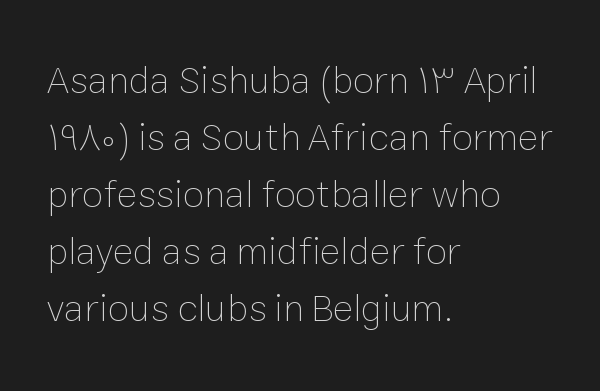
Q: Is the text bold? A: No.
Q: Is the text italic (slanted)? A: No, it is upright.
Q: Is the text underlined? A: No.
Q: How is the paragraph aligned? A: Left-aligned.
Q: Is the spacing between letters normal or unusually wide? A: Normal.
Q: Is the spacing between lines tight, normal or loose? A: Normal.
Q: Width (condensed, normal, or wide)? A: Normal.
Q: Stroke contrast? A: Low.
Q: x-height? A: Medium.
Q: Monospaced? A: No.
